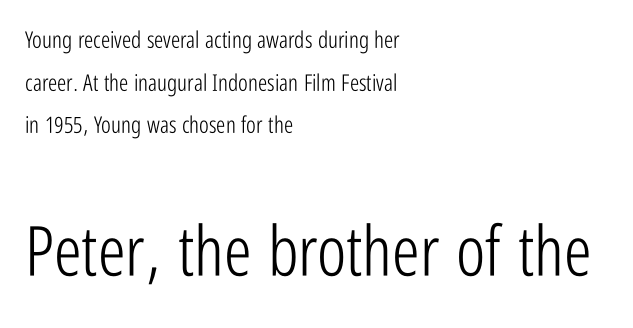
The image shows 69 px light, condensed sans-serif type, upright; set left-aligned, line spacing 1.85x, normal letter spacing, not underlined; the second (bottom) block is 3.0x larger; low stroke contrast and a medium x-height.
